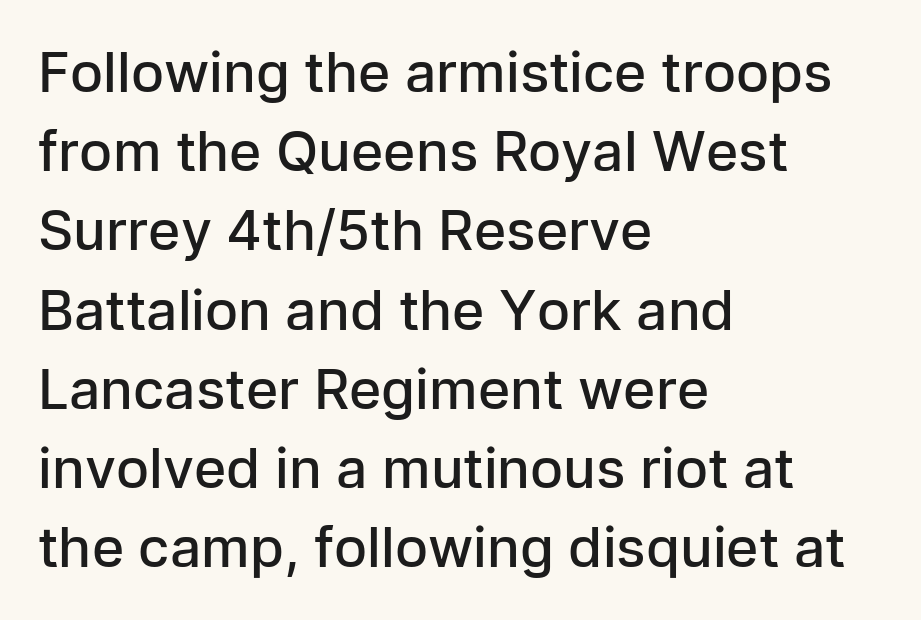
The image shows 55 px semibold sans-serif type, upright; set left-aligned, normal line spacing (1.44x), normal letter spacing, not underlined; low stroke contrast and a medium x-height.
